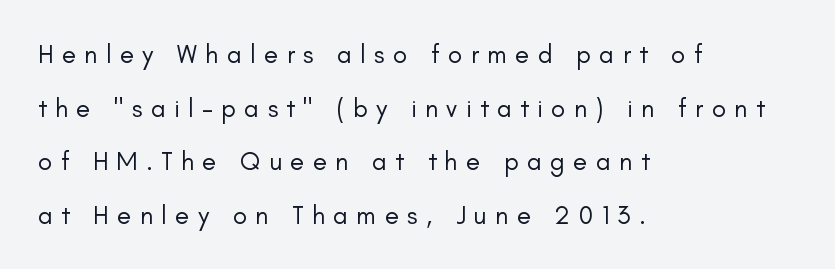
{"italic": "no", "bold": "no", "underline": "no", "align": "left", "line_spacing": "loose", "line_spacing_ratio": 2.06, "letter_spacing": "wide", "letter_spacing_em": 0.32, "glyph_px": 26}
